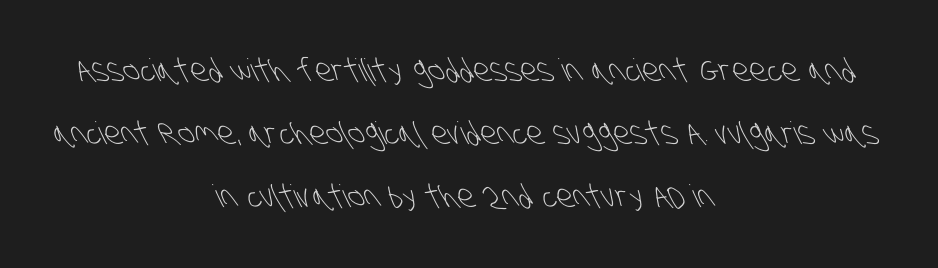
The image shows 31 px light, condensed sans-serif type; set centered, loose line spacing (2.03x), normal letter spacing, not underlined; low stroke contrast and a large x-height.
